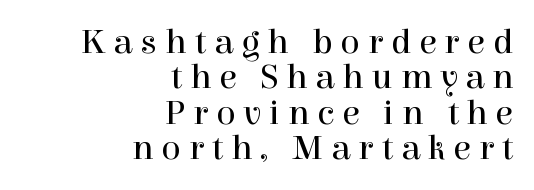
The image shows 36 px regular-weight serif type, upright; set right-aligned, tight line spacing (0.98x), unusually wide letter spacing (+0.22 em), not underlined; a medium x-height.
